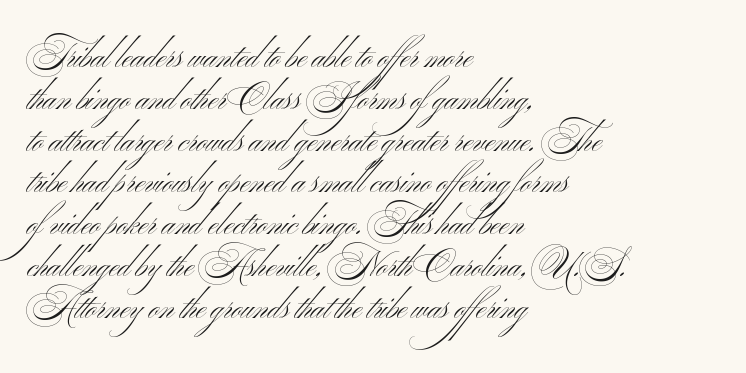
{"serif": "no", "bold": "no", "weight": "light", "width": "wide", "stroke_contrast": "medium", "x_height": "small", "monospaced": "no", "underline": "no", "align": "left", "line_spacing_ratio": 1.23, "letter_spacing": "normal", "letter_spacing_em": 0.0, "glyph_px": 34}
